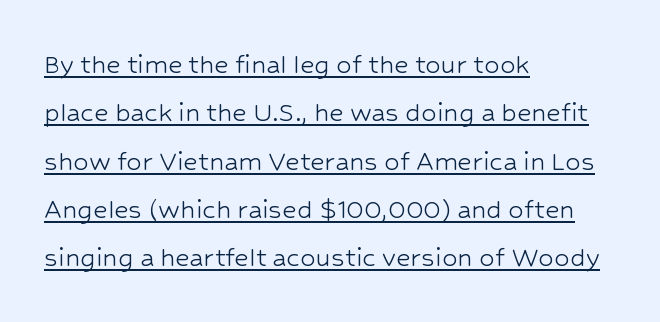
The passage shown is typed in a proportional face where columns would drift. No heavy texture on the line: the type isn't bold. A roman cut, with each character standing at attention. These lines are composed in type without serifs. Honestly, the letter spacing is just normal — you wouldn't notice it.
